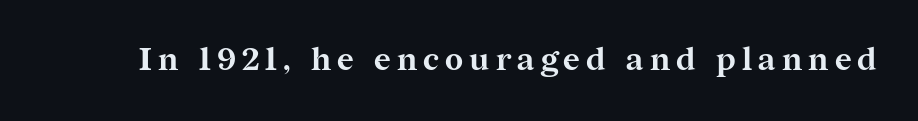
Designer's note — italics off, roman on. Is this a fixed-width face? No — the glyphs have proportional, varying widths. The rendering uses a bold face; every stroke is thick and dark. Are there feet on the stems? There are — it's a serif.
